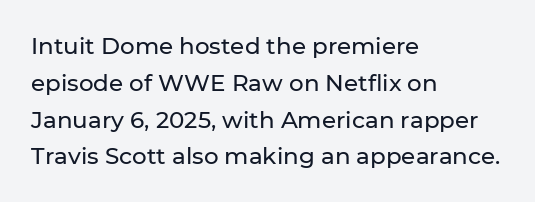
The image shows 23 px text type, upright; set left-aligned, normal line spacing (1.6x), normal letter spacing, not underlined.
